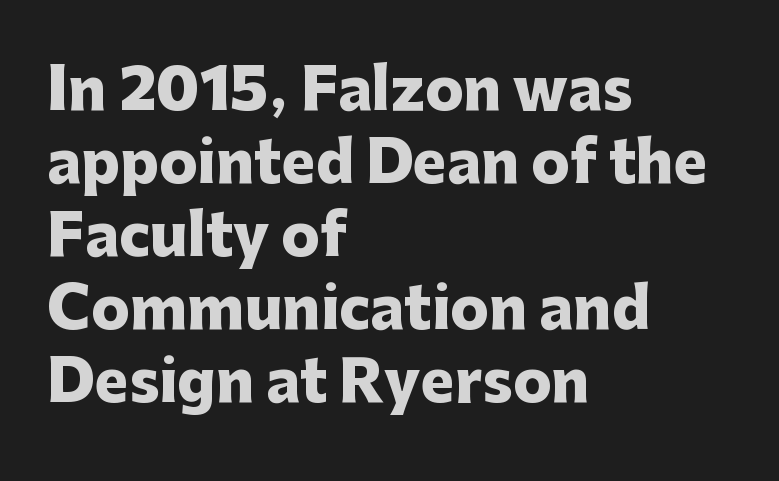
Q: Is the text bold? A: Yes.
Q: Is the text italic (slanted)? A: No, it is upright.
Q: Is the typeface a serif or a sans-serif typeface? A: Sans-serif.
Q: Is the text underlined? A: No.
Q: How is the paragraph aligned? A: Left-aligned.
Q: Is the spacing between letters normal or unusually wide? A: Normal.
Q: Is the spacing between lines tight, normal or loose? A: Normal.
Q: Width (condensed, normal, or wide)? A: Normal.
Q: Stroke contrast? A: Low.
Q: x-height? A: Medium.
Q: Monospaced? A: No.
